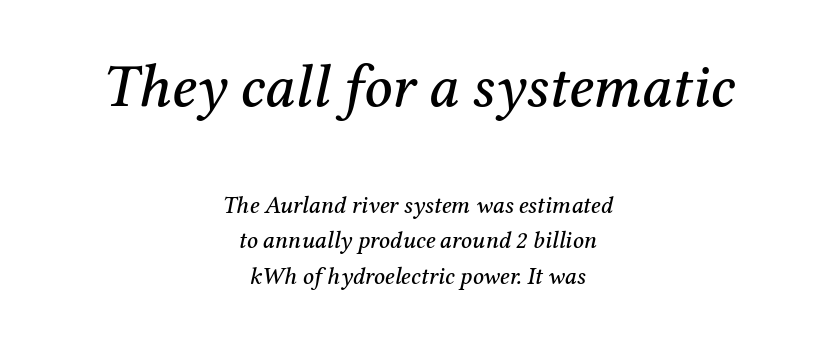
The image shows 61 px serif type, italic (leaning right); set centered, normal line spacing (1.49x), normal letter spacing, not underlined; the first (top) block is 2.54x larger; medium stroke contrast and a medium x-height.
